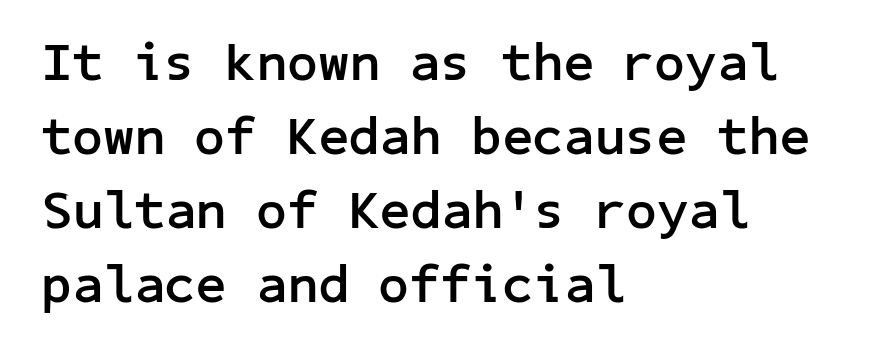
{"serif": "no", "italic": "no", "bold": "yes", "weight": "semibold", "width": "normal", "stroke_contrast": "low", "x_height": "medium", "underline": "no", "align": "left", "line_spacing": "normal", "line_spacing_ratio": 1.37, "letter_spacing": "normal", "letter_spacing_em": 0.0, "glyph_px": 54}
